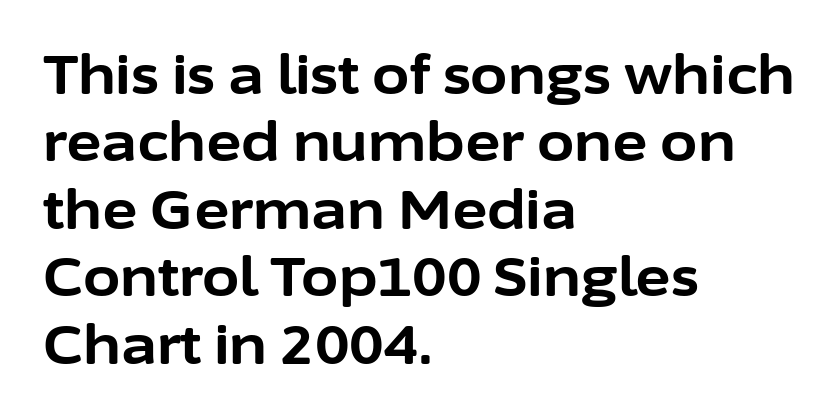
{"serif": "no", "italic": "no", "bold": "yes", "weight": "bold", "width": "normal", "stroke_contrast": "low", "x_height": "medium", "monospaced": "no", "underline": "no", "align": "left", "line_spacing": "normal", "line_spacing_ratio": 1.25, "letter_spacing": "normal", "letter_spacing_em": 0.0, "glyph_px": 54}
